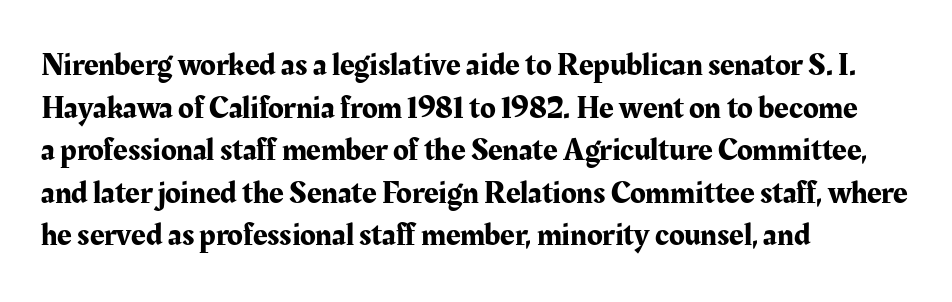
The image shows 32 px serif type, upright; set left-aligned, normal line spacing (1.33x), normal letter spacing, not underlined; medium stroke contrast and a medium x-height.
